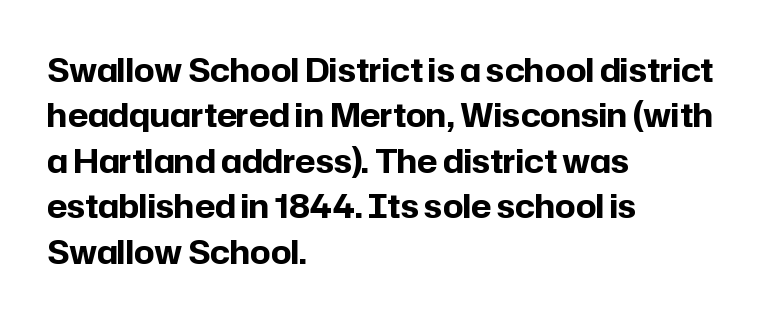
The image shows 32 px bold sans-serif type, upright; set left-aligned, normal line spacing (1.42x), normal letter spacing, not underlined; low stroke contrast and a medium x-height.
